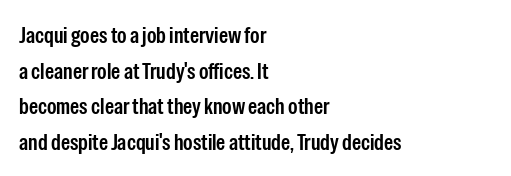
Notice how the passage keeps a crisp vertical edge on the left only. You could call the tracking neutral — neither tight nor loose. Compared with an ordinary text face, these strokes are moderately heavier — a semibold. No italicization has been applied; the sample stays upright.
